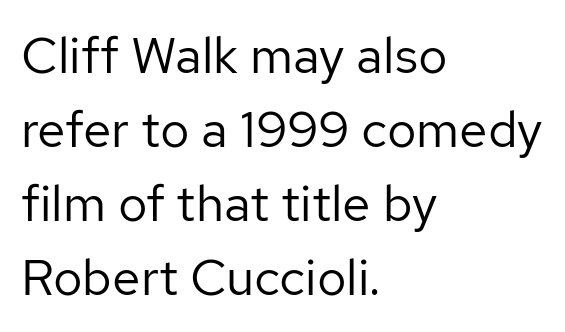
{"serif": "no", "italic": "no", "bold": "no", "weight": "regular", "width": "normal", "stroke_contrast": "low", "x_height": "medium", "monospaced": "no", "underline": "no", "align": "left", "line_spacing": "normal", "line_spacing_ratio": 1.45, "letter_spacing": "normal", "letter_spacing_em": 0.0, "glyph_px": 51}
